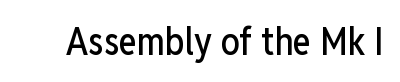
{"serif": "no", "italic": "no", "width": "condensed", "stroke_contrast": "low", "x_height": "medium", "monospaced": "no", "underline": "no", "letter_spacing": "normal", "letter_spacing_em": 0.0, "glyph_px": 38}
